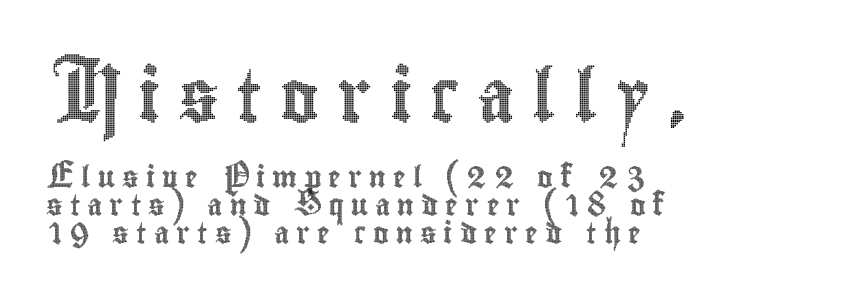
The image shows 52 px condensed type, upright; set left-aligned, normal line spacing (1.33x), unusually wide letter spacing (+0.34 em), not underlined; the first (top) block is 2.48x larger; a small x-height.
